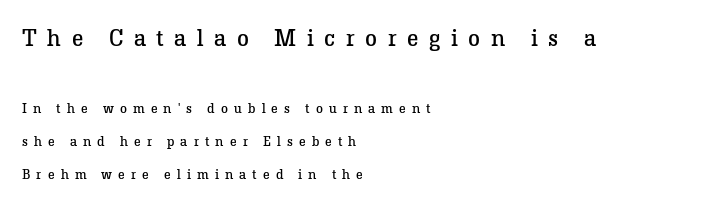
{"italic": "no", "bold": "no", "underline": "no", "align": "left", "line_spacing": "loose", "line_spacing_ratio": 2.39, "letter_spacing": "wide", "letter_spacing_em": 0.44, "larger_block": "first", "size_ratio": 1.71, "glyph_px": 24}
